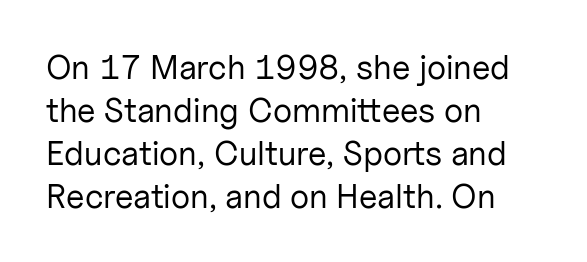
The image shows 34 px regular-weight sans-serif type, upright; set left-aligned, normal line spacing (1.26x), normal letter spacing, not underlined; low stroke contrast and a medium x-height.
